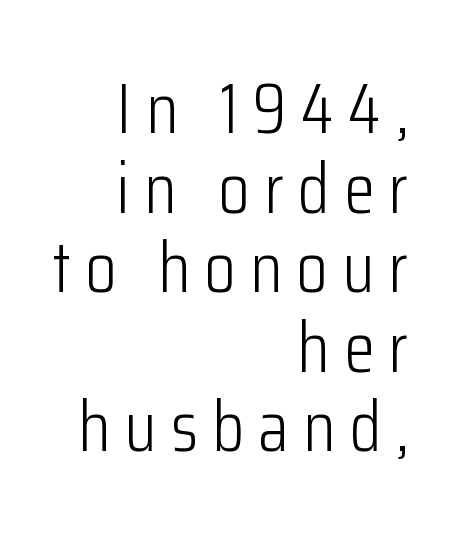
The typesetting does not lean heavy: it is not bold. All the whitespace from short lines collects on the left. The font family rendered here belongs to the sans-serif group. In terms of leading, this rendering errs on the cramped side. Each letter keeps its own natural width here, so spacing adapts to shape.
